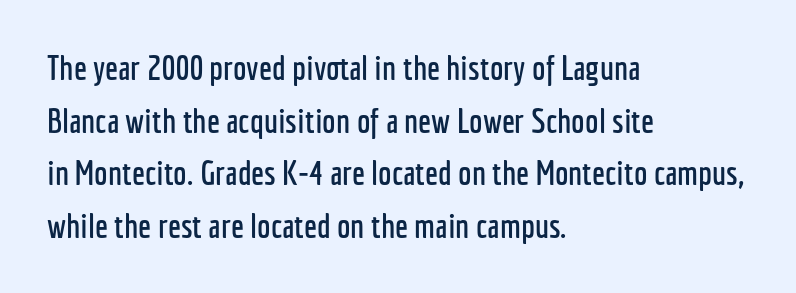
{"serif": "no", "italic": "no", "width": "condensed", "stroke_contrast": "low", "x_height": "medium", "monospaced": "no", "underline": "no", "align": "left", "line_spacing": "normal", "line_spacing_ratio": 1.55, "letter_spacing": "normal", "letter_spacing_em": 0.0, "glyph_px": 34}
